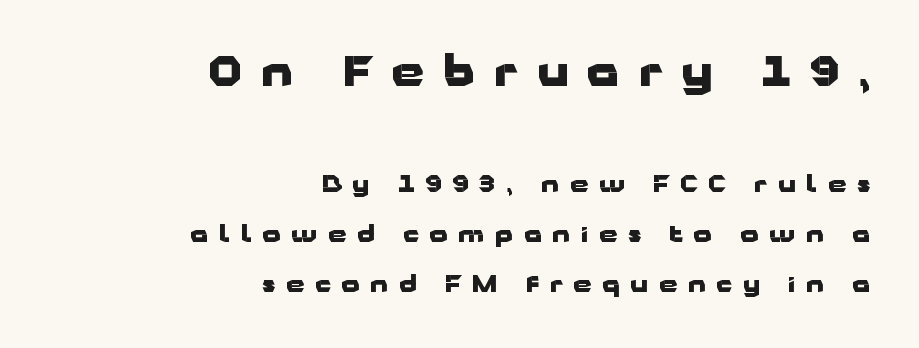
Q: Is the text bold? A: Yes.
Q: Is the text italic (slanted)? A: No, it is upright.
Q: Is the typeface a serif or a sans-serif typeface? A: Sans-serif.
Q: Is the text underlined? A: No.
Q: How is the paragraph aligned? A: Right-aligned.
Q: Is the spacing between letters normal or unusually wide? A: Unusually wide.
Q: Is the spacing between lines tight, normal or loose? A: Loose.
Q: Which block of text is set in a larger size, the first (top) or the second (bottom)? A: The first (top) one.
Q: Width (condensed, normal, or wide)? A: Wide.
Q: Stroke contrast? A: Low.
Q: x-height? A: Medium.
Q: Monospaced? A: No.
